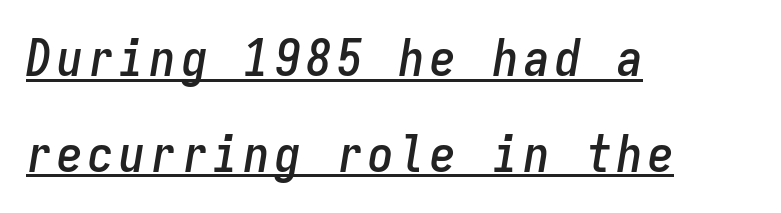
Q: Is the text italic (slanted)? A: Yes, it leans right by about 9 degrees.
Q: Is the text underlined? A: Yes.
Q: How is the paragraph aligned? A: Left-aligned.
Q: Width (condensed, normal, or wide)? A: Condensed.
Q: Stroke contrast? A: Low.
Q: x-height? A: Medium.
Q: Monospaced? A: Yes.
